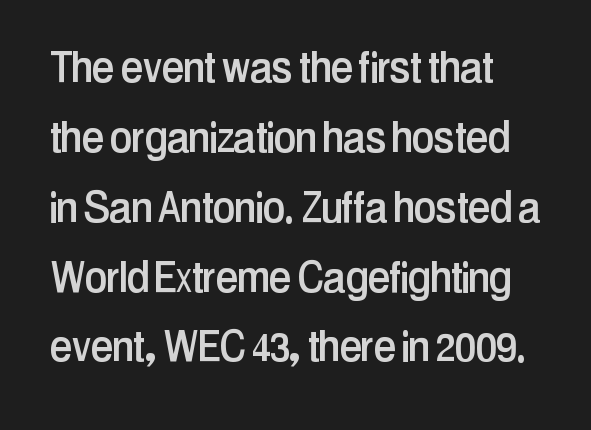
{"serif": "no", "italic": "no", "width": "condensed", "stroke_contrast": "low", "x_height": "medium", "monospaced": "no", "underline": "no", "line_spacing": "normal", "line_spacing_ratio": 1.37, "letter_spacing": "normal", "letter_spacing_em": 0.0, "glyph_px": 51}
